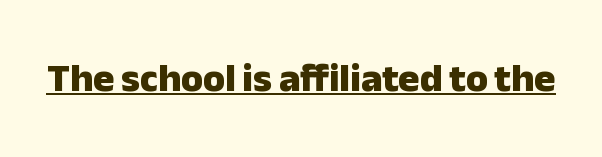
Q: Is the text bold? A: Yes.
Q: Is the text italic (slanted)? A: No, it is upright.
Q: Is the typeface a serif or a sans-serif typeface? A: Sans-serif.
Q: Is the text underlined? A: Yes.
Q: Is the spacing between letters normal or unusually wide? A: Normal.
Q: Width (condensed, normal, or wide)? A: Normal.
Q: Stroke contrast? A: Low.
Q: x-height? A: Medium.
Q: Monospaced? A: No.
